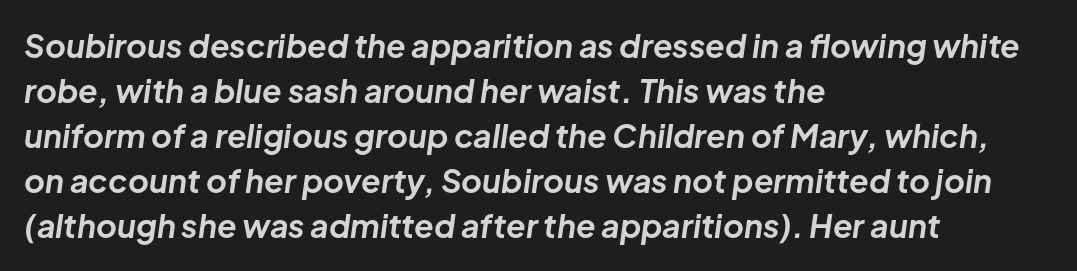
Think of a printed novel: that variable character pitch is what you see here. This sample is left-justified, so line endings fall wherever the words run out. Descenders are the only things crossing below the line. Compared with an ordinary text face, these strokes are far heavier — a full bold. Does the leading feel generous? No, just average.
